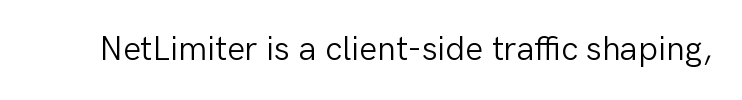
Q: Is the text bold? A: No.
Q: Is the text italic (slanted)? A: No, it is upright.
Q: Is the typeface a serif or a sans-serif typeface? A: Sans-serif.
Q: Is the text underlined? A: No.
Q: Is the spacing between letters normal or unusually wide? A: Normal.
Q: Width (condensed, normal, or wide)? A: Normal.
Q: Stroke contrast? A: Low.
Q: x-height? A: Medium.
Q: Monospaced? A: No.
